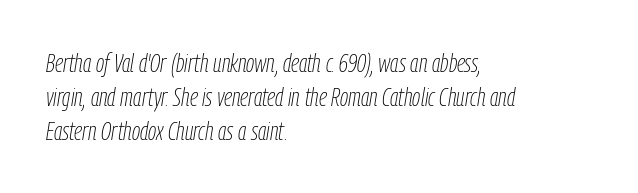
The image shows 26 px text type, italic (leaning right); set left-aligned, normal line spacing (1.31x), normal letter spacing, not underlined.
